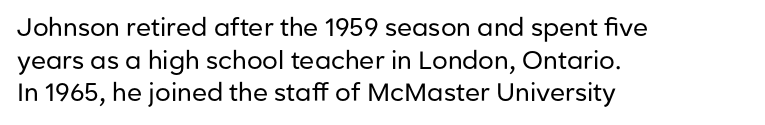
The image shows 25 px text type, upright; set left-aligned, normal line spacing (1.31x), normal letter spacing, not underlined.
